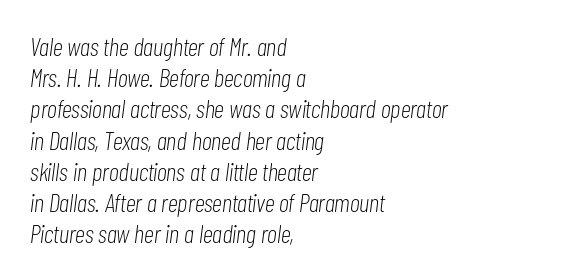
{"italic": "yes", "lean": "right", "slant_degrees": 7, "bold": "no", "underline": "no", "align": "left", "line_spacing_ratio": 1.2, "letter_spacing": "normal", "letter_spacing_em": 0.0, "glyph_px": 26}
